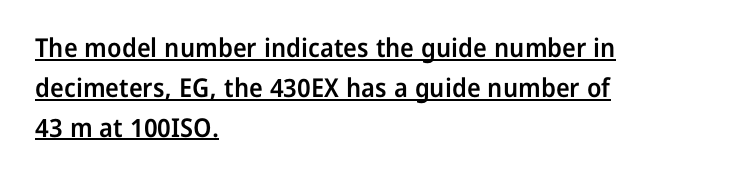
Q: Is the text bold? A: Semi-bold.
Q: Is the text italic (slanted)? A: No, it is upright.
Q: Is the text underlined? A: Yes.
Q: How is the paragraph aligned? A: Left-aligned.
Q: Is the spacing between letters normal or unusually wide? A: Normal.
Q: Is the spacing between lines tight, normal or loose? A: Normal.
